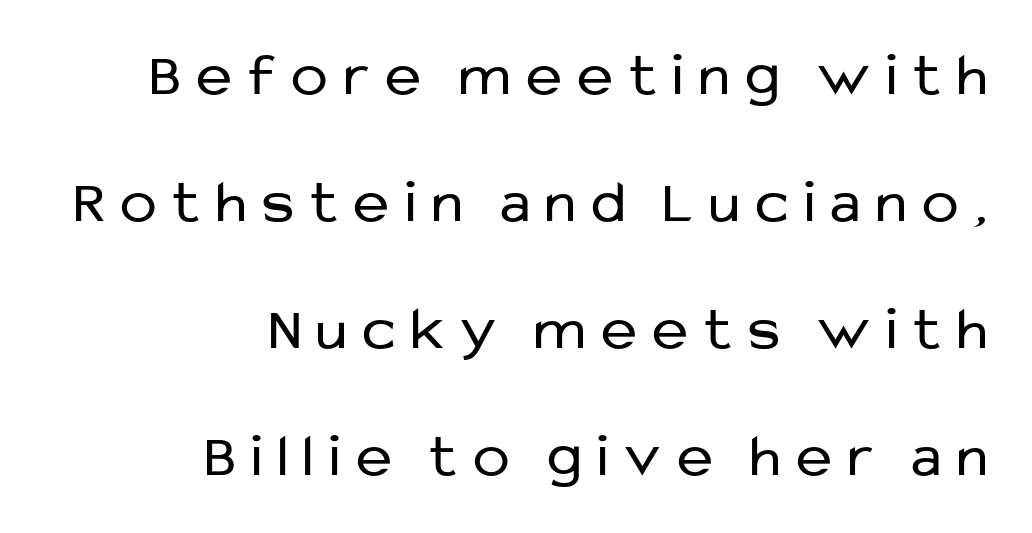
Q: Is the text bold? A: No.
Q: Is the text italic (slanted)? A: No, it is upright.
Q: Is the typeface a serif or a sans-serif typeface? A: Sans-serif.
Q: Is the text underlined? A: No.
Q: How is the paragraph aligned? A: Right-aligned.
Q: Is the spacing between letters normal or unusually wide? A: Unusually wide.
Q: Is the spacing between lines tight, normal or loose? A: Loose.
Q: Width (condensed, normal, or wide)? A: Normal.
Q: Stroke contrast? A: Low.
Q: x-height? A: Medium.
Q: Monospaced? A: No.
